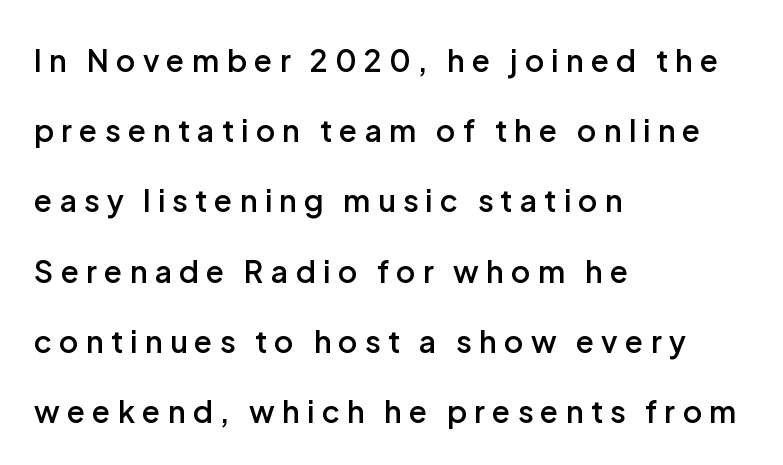
The image shows 30 px semibold sans-serif type, upright; set left-aligned, loose line spacing (2.34x), unusually wide letter spacing (+0.24 em), not underlined; low stroke contrast and a medium x-height.
